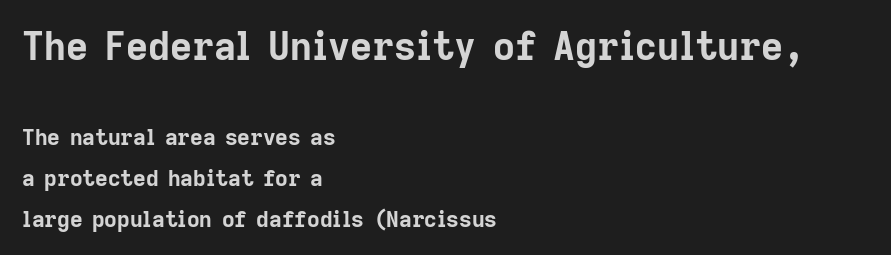
I'd call this a sans setting — the letters go barefoot. The letters advance in unequal steps, a hallmark of proportional type. Size contrast runs from large at the top to small at the bottom. Pretty heavy lettering here — definitely bold. Descender tails drop into unmarked territory.
